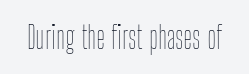
Stem width sits at or under what a default text font uses. Each row of text sits above clean, open space. Proportional: the letters do not fall into vertical columns. The line texture is even and compact thanks to regular tracking. Notice how the stems are strictly vertical — no italics here.
